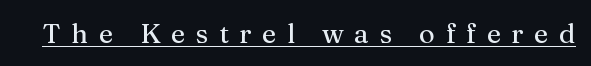
{"italic": "no", "underline": "yes", "letter_spacing": "wide", "letter_spacing_em": 0.39, "glyph_px": 27}
